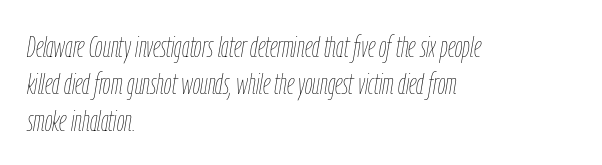
{"italic": "yes", "lean": "right", "slant_degrees": 9, "bold": "no", "weight": "thin", "width": "condensed", "stroke_contrast": "low", "x_height": "medium", "monospaced": "no", "underline": "no", "align": "left", "line_spacing_ratio": 1.23, "letter_spacing": "normal", "letter_spacing_em": 0.0, "glyph_px": 30}
